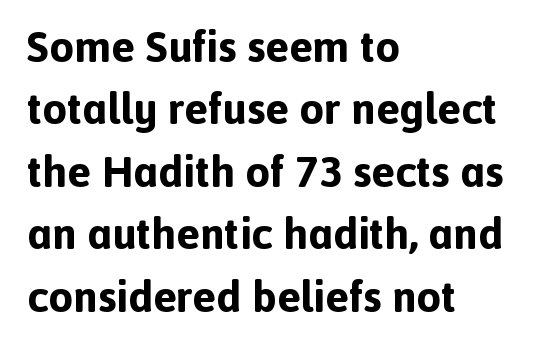
Q: Is the text bold? A: Yes.
Q: Is the text italic (slanted)? A: No, it is upright.
Q: Is the typeface a serif or a sans-serif typeface? A: Sans-serif.
Q: Is the text underlined? A: No.
Q: How is the paragraph aligned? A: Left-aligned.
Q: Is the spacing between letters normal or unusually wide? A: Normal.
Q: Is the spacing between lines tight, normal or loose? A: Normal.
Q: Width (condensed, normal, or wide)? A: Normal.
Q: x-height? A: Medium.
Q: Monospaced? A: No.
